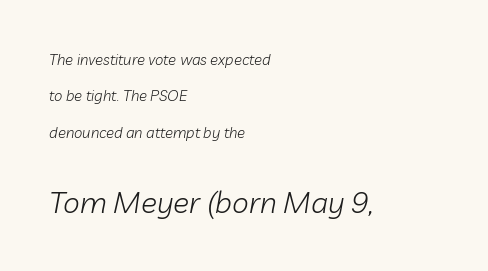
Q: Is the text bold? A: No.
Q: Is the text italic (slanted)? A: Yes, it leans right by about 10 degrees.
Q: Is the text underlined? A: No.
Q: How is the paragraph aligned? A: Left-aligned.
Q: Is the spacing between letters normal or unusually wide? A: Normal.
Q: Is the spacing between lines tight, normal or loose? A: Loose.
Q: Which block of text is set in a larger size, the first (top) or the second (bottom)? A: The second (bottom) one.
Q: Width (condensed, normal, or wide)? A: Normal.
Q: Stroke contrast? A: Low.
Q: x-height? A: Medium.
Q: Monospaced? A: No.
